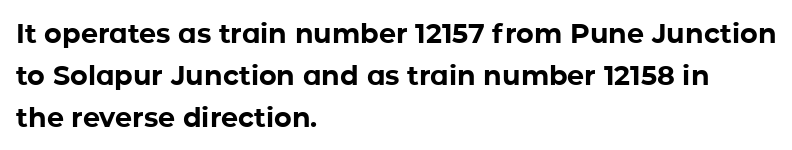
The image shows 27 px bold type, upright; set left-aligned, normal line spacing (1.55x), normal letter spacing, not underlined.
